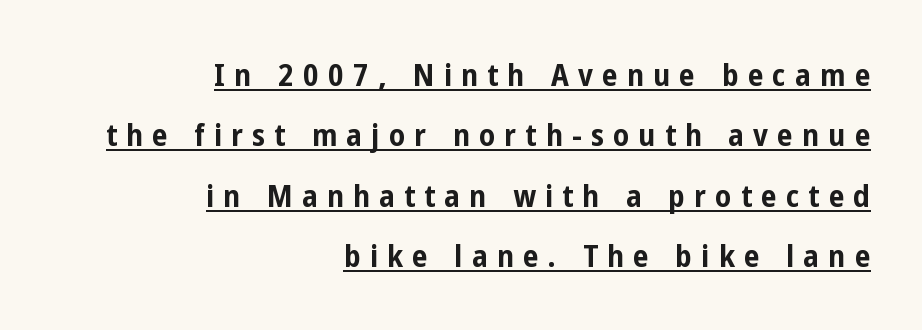
Q: Is the text bold? A: Yes.
Q: Is the text italic (slanted)? A: No, it is upright.
Q: Is the typeface a serif or a sans-serif typeface? A: Sans-serif.
Q: Is the text underlined? A: Yes.
Q: How is the paragraph aligned? A: Right-aligned.
Q: Is the spacing between letters normal or unusually wide? A: Unusually wide.
Q: Is the spacing between lines tight, normal or loose? A: Loose.
Q: Width (condensed, normal, or wide)? A: Condensed.
Q: Stroke contrast? A: Low.
Q: x-height? A: Medium.
Q: Monospaced? A: No.
